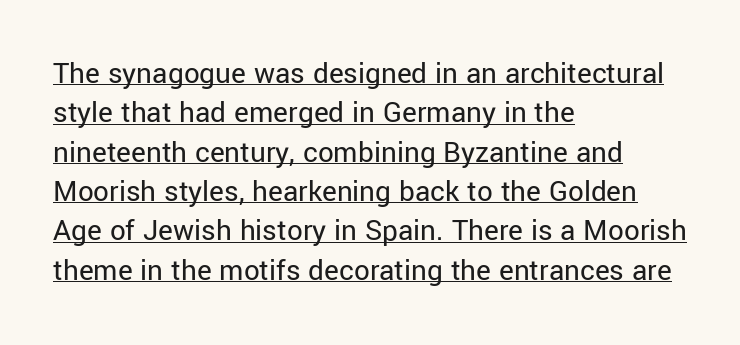
Designer's note — italics off, roman on. The face used here is a sans, in the tradition of grotesques and geometrics. A baseline rule has been typeset under these characters. Observe the ordinary spacing: letters are neighbours, not strangers. These lines are rendered in a variable-pitch font.
